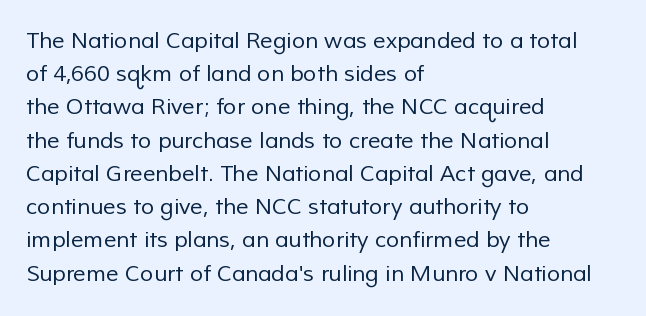
The lines in this sample share a left origin and differ only in where they stop. Default kerning and tracking; the words read as compact shapes. The passage shown stacks its lines at a standard gap. Weight: regular or lighter.
